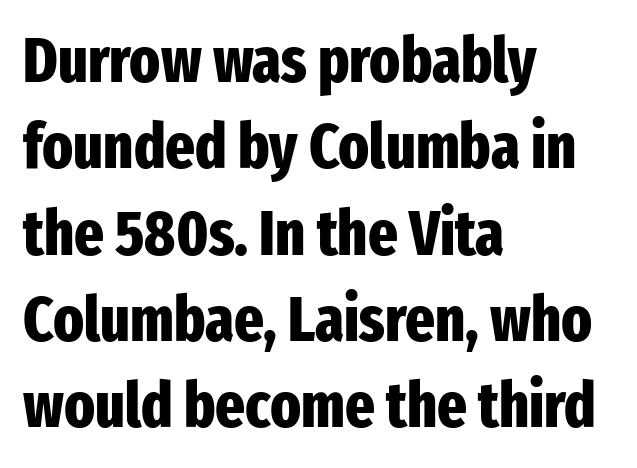
{"serif": "no", "italic": "no", "bold": "yes", "weight": "heavy", "width": "condensed", "stroke_contrast": "low", "x_height": "medium", "monospaced": "no", "underline": "no", "align": "left", "line_spacing": "normal", "line_spacing_ratio": 1.37, "letter_spacing": "normal", "letter_spacing_em": 0.0, "glyph_px": 63}
